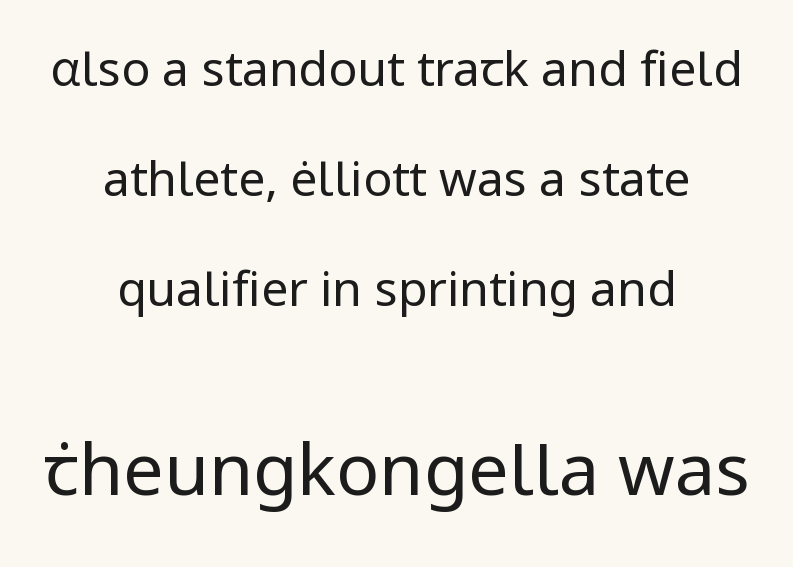
{"serif": "no", "italic": "no", "bold": "no", "weight": "regular", "width": "normal", "stroke_contrast": "low", "x_height": "medium", "monospaced": "no", "underline": "no", "align": "center", "line_spacing": "loose", "line_spacing_ratio": 2.29, "letter_spacing": "normal", "letter_spacing_em": 0.0, "larger_block": "second", "size_ratio": 1.5, "glyph_px": 72}
